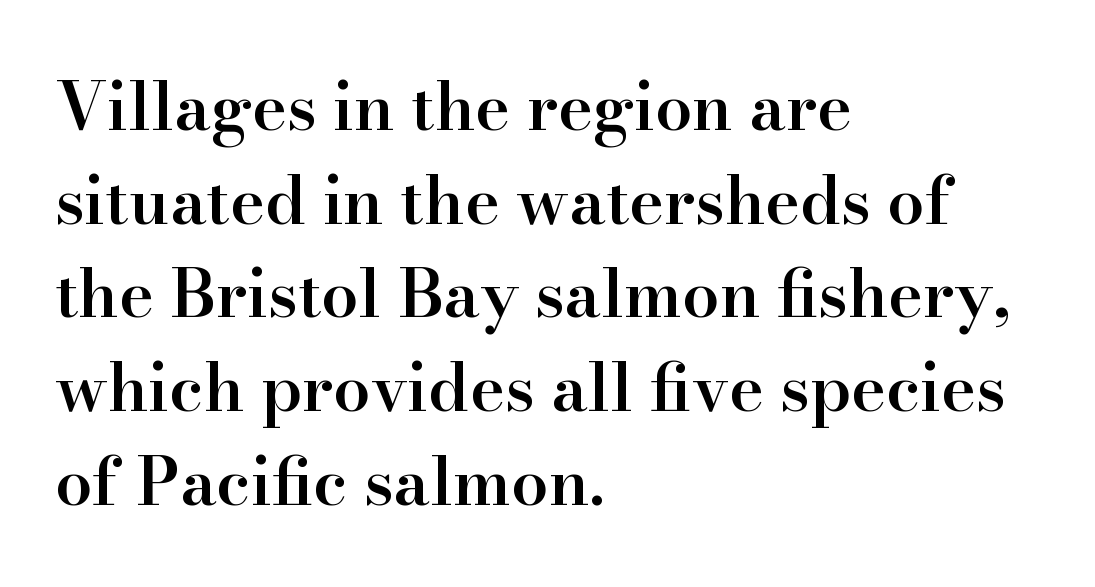
The passage shown is typeset with a serif family. The passage shown is typed in a proportional face where columns would drift. Characters follow at the spacing the type designer built in. The font's upright variant was chosen for this text. Descender tails drop into unmarked territory. Summary of vertical rhythm: regular, with standard interline spacing.
